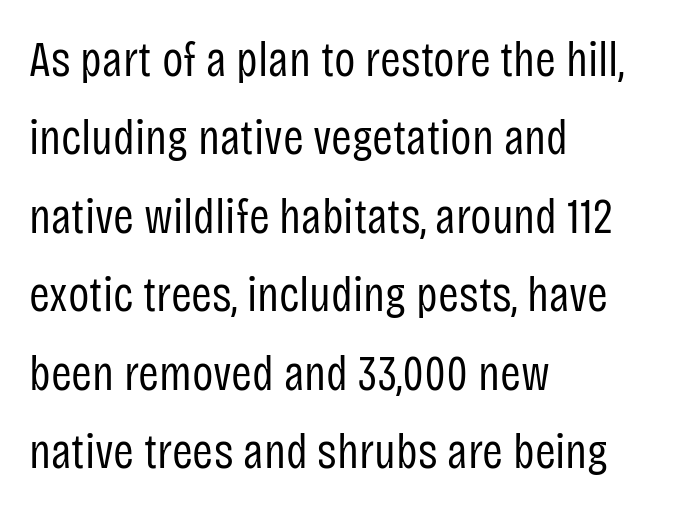
Q: Is the text bold? A: No.
Q: Is the text italic (slanted)? A: No, it is upright.
Q: Is the typeface a serif or a sans-serif typeface? A: Sans-serif.
Q: Is the text underlined? A: No.
Q: How is the paragraph aligned? A: Left-aligned.
Q: Is the spacing between letters normal or unusually wide? A: Normal.
Q: Is the spacing between lines tight, normal or loose? A: Normal.
Q: Width (condensed, normal, or wide)? A: Condensed.
Q: Stroke contrast? A: Low.
Q: x-height? A: Large.
Q: Monospaced? A: No.
